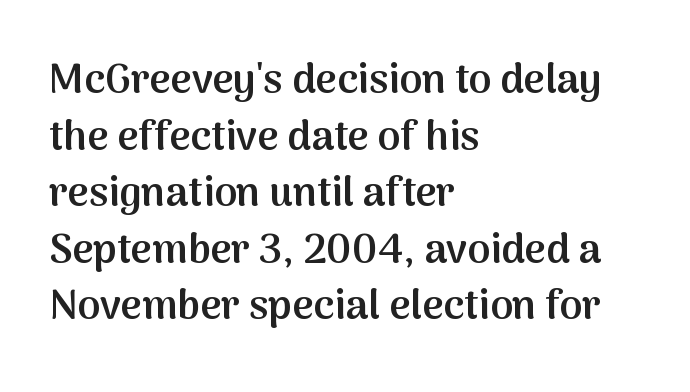
Horizontally, the lines are justified to the leading edge only. It's the straight-up-and-down kind of type. Underline: absent. The vertical gap from one line to the next is medium. You could not count columns in this text — the font is proportionally spaced. No extra tracking has been applied to these lines.
